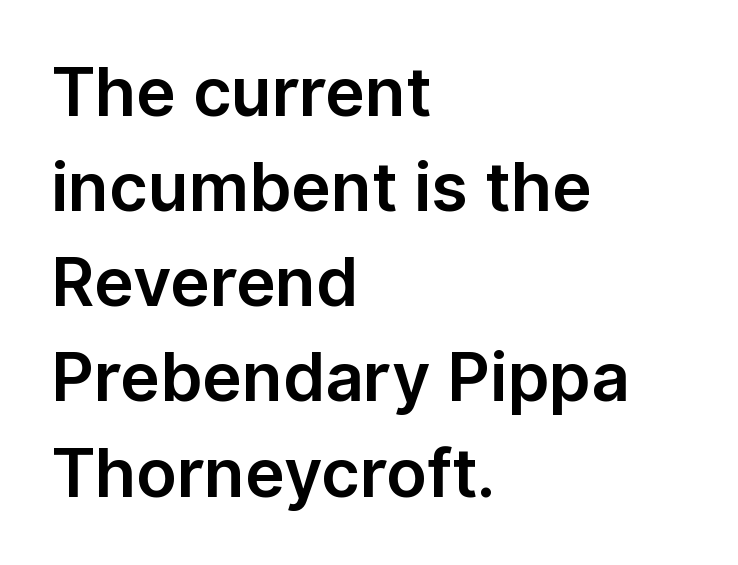
Q: Is the text italic (slanted)? A: No, it is upright.
Q: Is the typeface a serif or a sans-serif typeface? A: Sans-serif.
Q: Is the text underlined? A: No.
Q: How is the paragraph aligned? A: Left-aligned.
Q: Is the spacing between letters normal or unusually wide? A: Normal.
Q: Is the spacing between lines tight, normal or loose? A: Normal.
Q: Width (condensed, normal, or wide)? A: Normal.
Q: Stroke contrast? A: Low.
Q: x-height? A: Medium.
Q: Monospaced? A: No.
